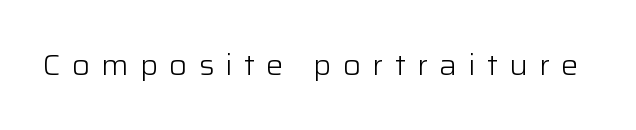
No heavy texture on the line: the type isn't bold. Are there feet on the stems? There aren't — it's a sans. The foot of each line stays bare and open. Tracking here is generous; glyphs stand well apart from one another. Style check: upright.
